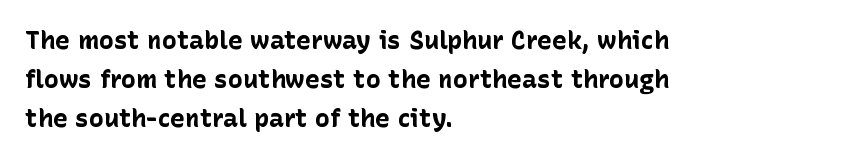
{"italic": "no", "bold": "yes", "underline": "no", "align": "left", "line_spacing": "normal", "line_spacing_ratio": 1.56, "letter_spacing": "normal", "letter_spacing_em": 0.0, "glyph_px": 25}
